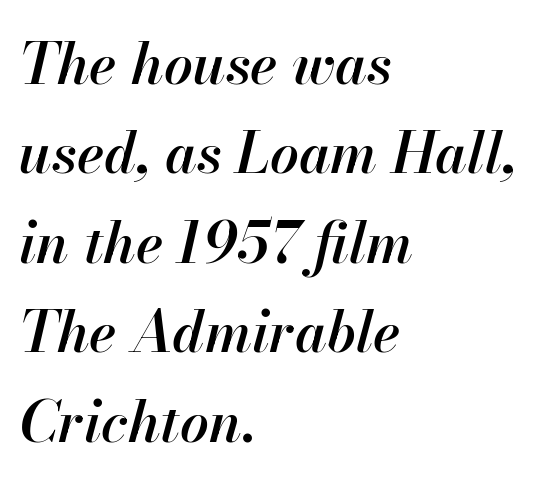
Q: Is the text bold? A: Semi-bold.
Q: Is the text italic (slanted)? A: Yes, it leans right by about 13 degrees.
Q: Is the text underlined? A: No.
Q: How is the paragraph aligned? A: Left-aligned.
Q: Is the spacing between letters normal or unusually wide? A: Normal.
Q: Is the spacing between lines tight, normal or loose? A: Normal.
Q: Width (condensed, normal, or wide)? A: Normal.
Q: Stroke contrast? A: High.
Q: x-height? A: Small.
Q: Monospaced? A: No.
